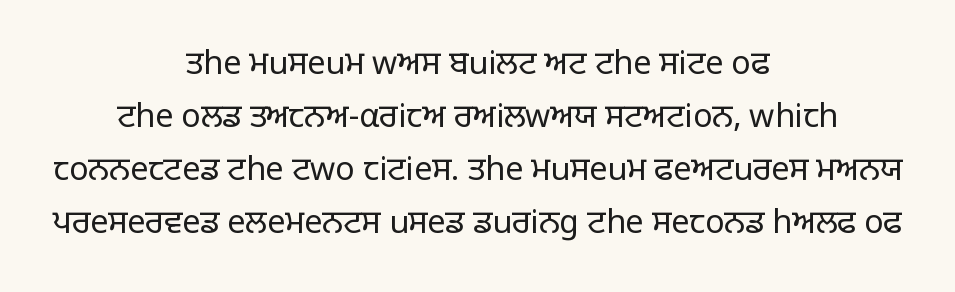
Baseline-to-baseline distance is the conventional proportion of letter height. I'd call this a sans setting — the letters go barefoot. A typesetter would mark this as roman, not italic. Observe the ordinary spacing: letters are neighbours, not strangers.
